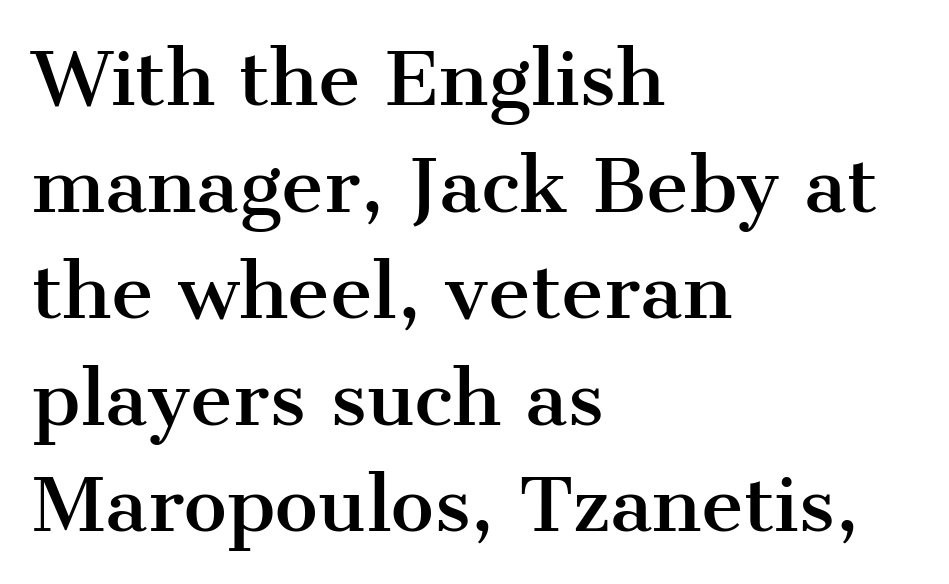
Q: Is the text italic (slanted)? A: No, it is upright.
Q: Is the typeface a serif or a sans-serif typeface? A: Serif.
Q: Is the text underlined? A: No.
Q: How is the paragraph aligned? A: Left-aligned.
Q: Is the spacing between letters normal or unusually wide? A: Normal.
Q: Is the spacing between lines tight, normal or loose? A: Normal.
Q: Width (condensed, normal, or wide)? A: Normal.
Q: Stroke contrast? A: Medium.
Q: x-height? A: Medium.
Q: Monospaced? A: No.
